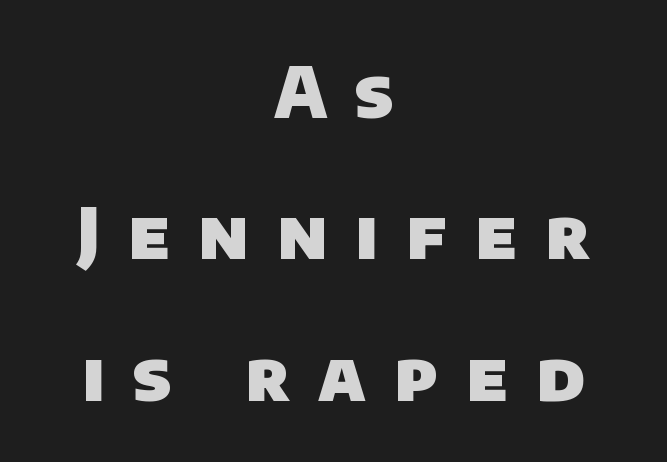
Q: Is the text bold? A: Yes.
Q: Is the typeface a serif or a sans-serif typeface? A: Sans-serif.
Q: Is the text underlined? A: No.
Q: How is the paragraph aligned? A: Centered.
Q: Is the spacing between letters normal or unusually wide? A: Unusually wide.
Q: Is the spacing between lines tight, normal or loose? A: Loose.
Q: Width (condensed, normal, or wide)? A: Normal.
Q: Stroke contrast? A: Low.
Q: x-height? A: Large.
Q: Monospaced? A: No.
